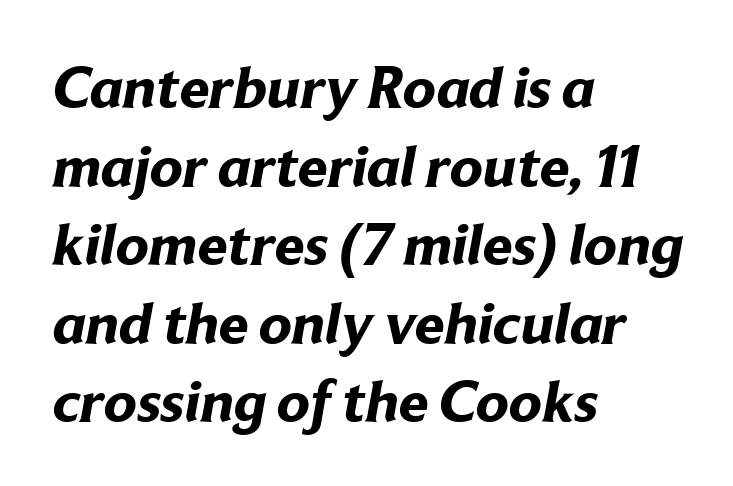
{"serif": "no", "bold": "yes", "weight": "bold", "width": "normal", "stroke_contrast": "low", "x_height": "medium", "monospaced": "no", "underline": "no", "align": "left", "line_spacing": "normal", "line_spacing_ratio": 1.31, "letter_spacing": "normal", "letter_spacing_em": 0.0, "glyph_px": 60}
